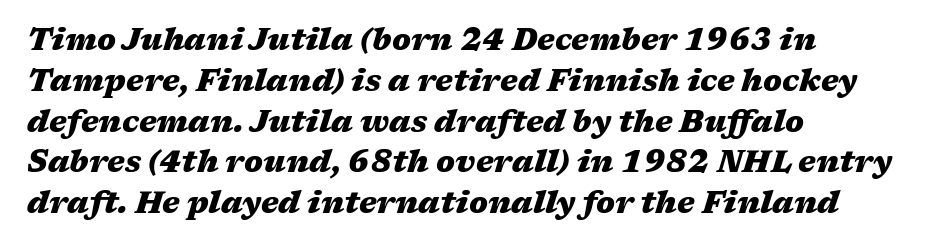
Q: Is the text bold? A: Yes.
Q: Is the text italic (slanted)? A: Yes, it leans right by about 17 degrees.
Q: Is the text underlined? A: No.
Q: How is the paragraph aligned? A: Left-aligned.
Q: Is the spacing between letters normal or unusually wide? A: Normal.
Q: Is the spacing between lines tight, normal or loose? A: Normal.
Q: Width (condensed, normal, or wide)? A: Wide.
Q: Stroke contrast? A: Medium.
Q: x-height? A: Medium.
Q: Monospaced? A: No.
